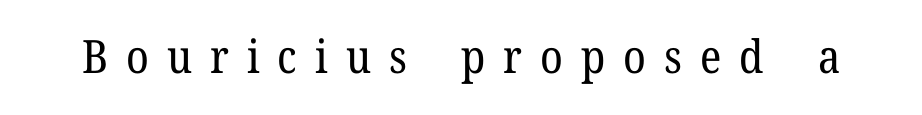
The image shows 46 px regular-weight serif type, upright; set unusually wide letter spacing (+0.39 em), not underlined; low stroke contrast and a medium x-height.
